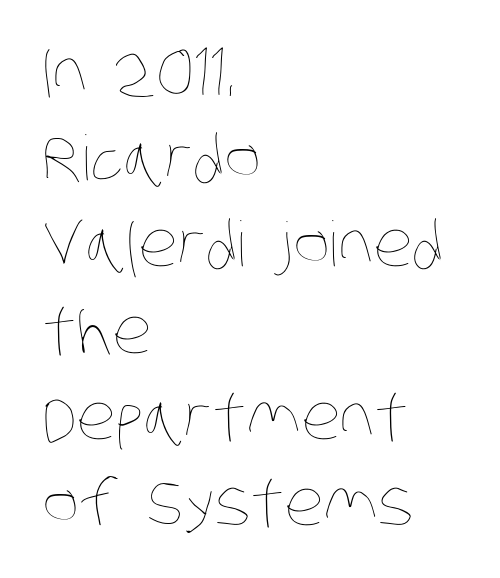
Q: Is the text bold? A: No.
Q: Is the text underlined? A: No.
Q: How is the paragraph aligned? A: Left-aligned.
Q: Is the spacing between letters normal or unusually wide? A: Normal.
Q: Is the spacing between lines tight, normal or loose? A: Normal.
Q: Width (condensed, normal, or wide)? A: Condensed.
Q: Stroke contrast? A: Low.
Q: x-height? A: Large.
Q: Monospaced? A: No.
